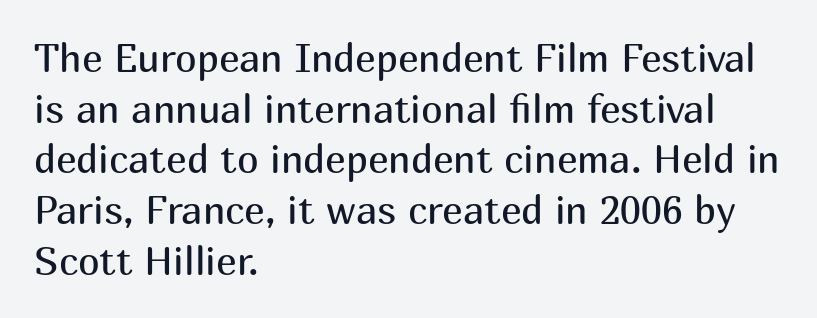
The image shows 39 px regular-weight sans-serif type, upright; set left-aligned, normal line spacing (1.3x), normal letter spacing, not underlined; medium stroke contrast and a medium x-height.
